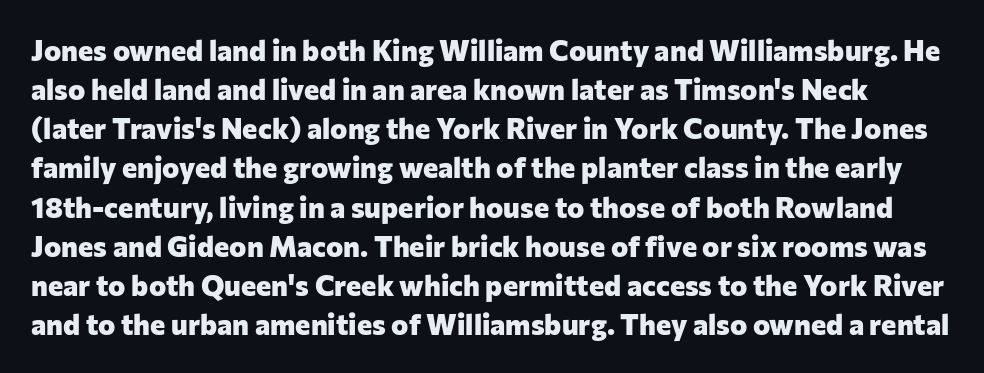
Q: Is the text bold? A: Yes.
Q: Is the text italic (slanted)? A: No, it is upright.
Q: Is the typeface a serif or a sans-serif typeface? A: Sans-serif.
Q: Is the text underlined? A: No.
Q: Is the spacing between letters normal or unusually wide? A: Normal.
Q: Is the spacing between lines tight, normal or loose? A: Normal.
Q: Width (condensed, normal, or wide)? A: Normal.
Q: Stroke contrast? A: Low.
Q: x-height? A: Medium.
Q: Monospaced? A: No.
